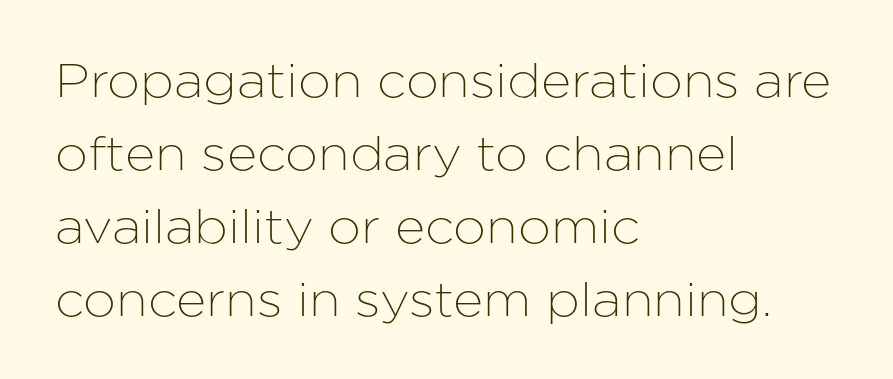
Nobody touched the tracking dial on this one. This rendering features lettering with no underline. Is the block centered? No — it sits flush against the left margin. Quick note: interline space is typical.
